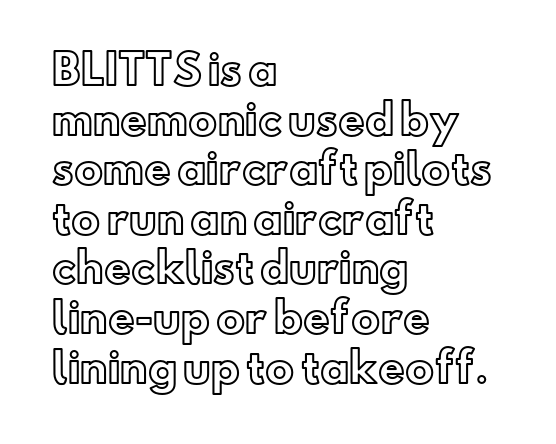
Q: Is the text italic (slanted)? A: No, it is upright.
Q: Is the text underlined? A: No.
Q: How is the paragraph aligned? A: Left-aligned.
Q: Is the spacing between letters normal or unusually wide? A: Normal.
Q: Width (condensed, normal, or wide)? A: Normal.
Q: x-height? A: Small.
Q: Monospaced? A: No.
